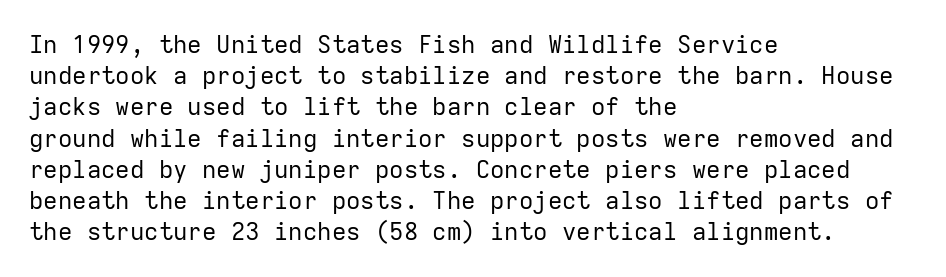
The image shows 24 px text type, upright; set left-aligned, normal line spacing (1.3x), normal letter spacing, not underlined.
